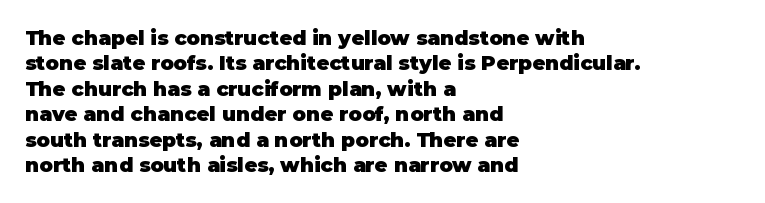
Q: Is the text bold? A: Yes.
Q: Is the text italic (slanted)? A: No, it is upright.
Q: Is the text underlined? A: No.
Q: How is the paragraph aligned? A: Left-aligned.
Q: Is the spacing between letters normal or unusually wide? A: Normal.
Q: Is the spacing between lines tight, normal or loose? A: Normal.
